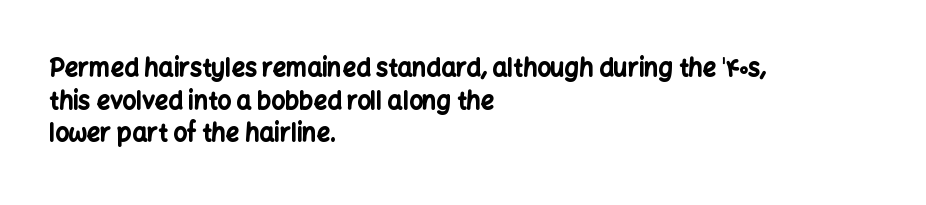
Q: Is the text bold? A: Yes.
Q: Is the text italic (slanted)? A: No, it is upright.
Q: Is the text underlined? A: No.
Q: How is the paragraph aligned? A: Left-aligned.
Q: Is the spacing between letters normal or unusually wide? A: Normal.
Q: Is the spacing between lines tight, normal or loose? A: Normal.
